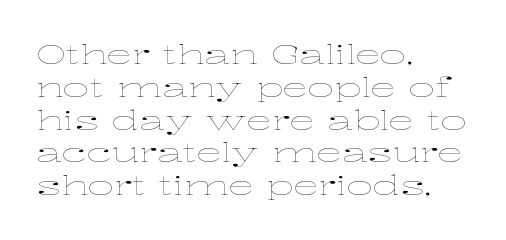
{"italic": "no", "bold": "no", "underline": "no", "align": "left", "line_spacing": "normal", "line_spacing_ratio": 1.26, "letter_spacing": "normal", "letter_spacing_em": 0.0, "glyph_px": 26}
